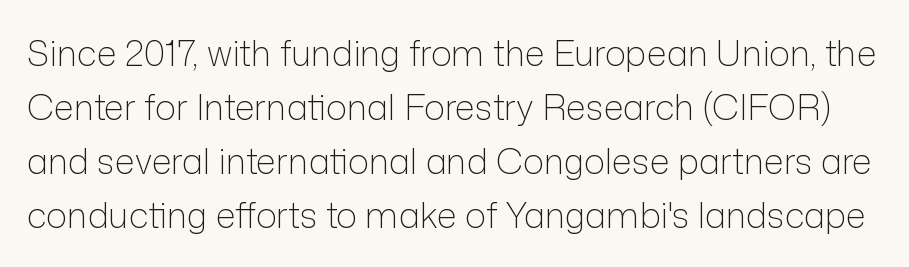
{"serif": "no", "italic": "no", "bold": "no", "weight": "light", "width": "normal", "stroke_contrast": "low", "x_height": "medium", "monospaced": "no", "underline": "no", "line_spacing": "normal", "line_spacing_ratio": 1.54, "letter_spacing": "normal", "letter_spacing_em": 0.0, "glyph_px": 35}
